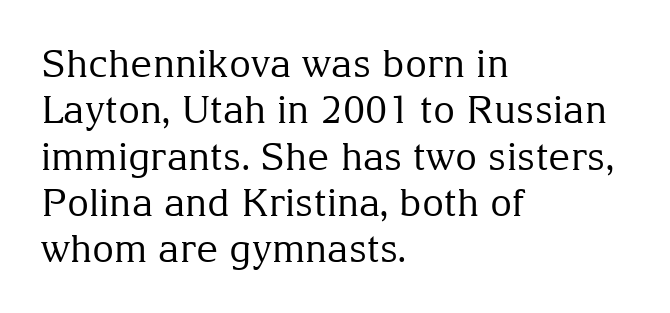
Q: Is the text bold? A: No.
Q: Is the text italic (slanted)? A: No, it is upright.
Q: Is the typeface a serif or a sans-serif typeface? A: Serif.
Q: Is the text underlined? A: No.
Q: How is the paragraph aligned? A: Left-aligned.
Q: Is the spacing between letters normal or unusually wide? A: Normal.
Q: Width (condensed, normal, or wide)? A: Normal.
Q: Stroke contrast? A: Medium.
Q: x-height? A: Medium.
Q: Monospaced? A: No.
